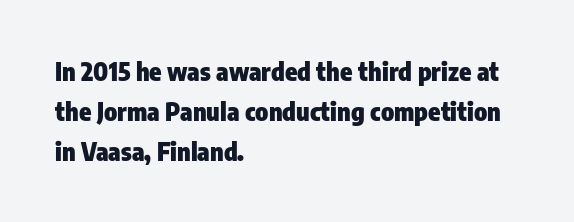
The image shows 25 px bold type, upright; set left-aligned, normal line spacing (1.6x), normal letter spacing, not underlined.
